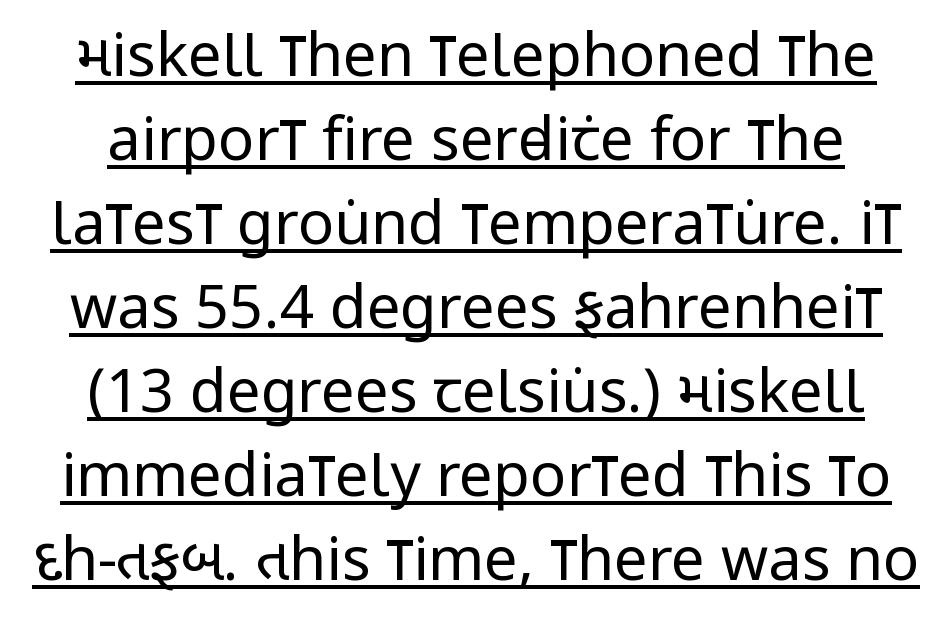
Q: Is the text bold? A: No.
Q: Is the text italic (slanted)? A: No, it is upright.
Q: Is the typeface a serif or a sans-serif typeface? A: Sans-serif.
Q: Is the text underlined? A: Yes.
Q: Is the spacing between letters normal or unusually wide? A: Normal.
Q: Is the spacing between lines tight, normal or loose? A: Normal.
Q: Width (condensed, normal, or wide)? A: Condensed.
Q: Stroke contrast? A: Low.
Q: x-height? A: Large.
Q: Monospaced? A: No.
